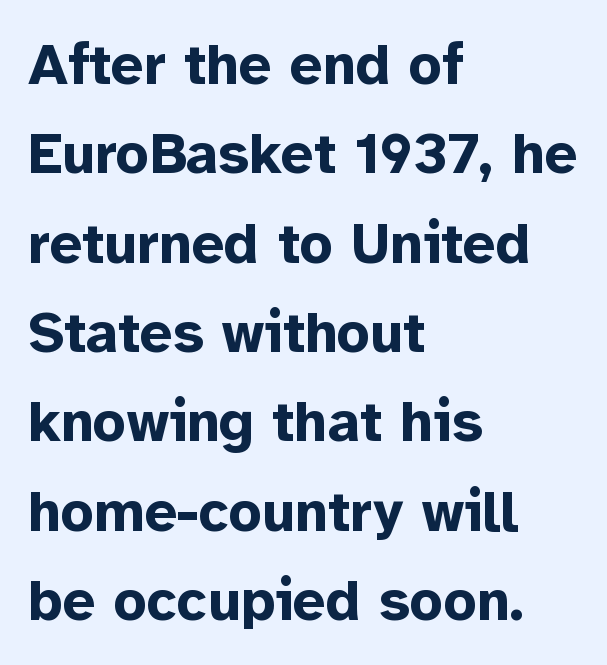
The image shows 58 px bold sans-serif type, upright; set left-aligned, normal line spacing (1.54x), normal letter spacing, not underlined; low stroke contrast and a medium x-height.
